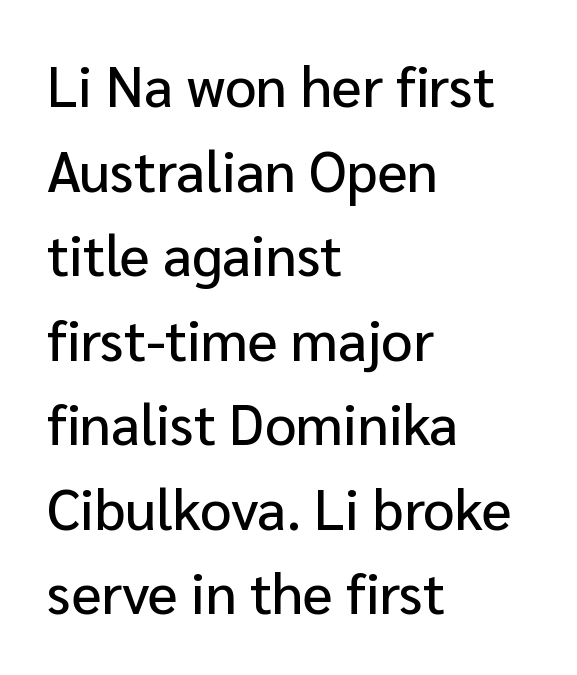
The image shows 56 px sans-serif type, upright; set left-aligned, normal line spacing (1.51x), normal letter spacing, not underlined; low stroke contrast and a medium x-height.
